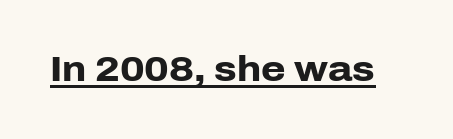
The letters advance in unequal steps, a hallmark of proportional type. The words here are underlined. Are there feet on the stems? There aren't — it's a sans. In terms of weight, the rendering is a true, heavy bold. These lines keep a tight, regular rhythm from letter to letter.
